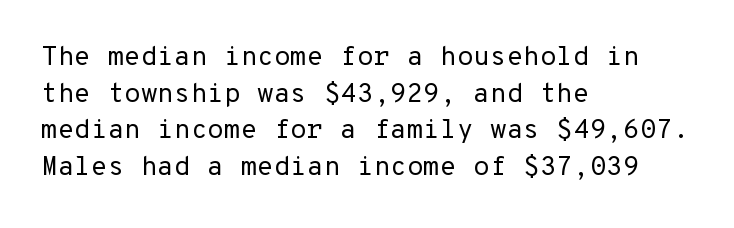
Reading down the block, your eye returns to a fixed left position each line. Do the letters lean? They stand straight. The strip under each line holds only bare page. Bold? No — there's no thickening of the strokes. Line spacing here is normal. Glyph-to-glyph distance matches everyday printed text.
